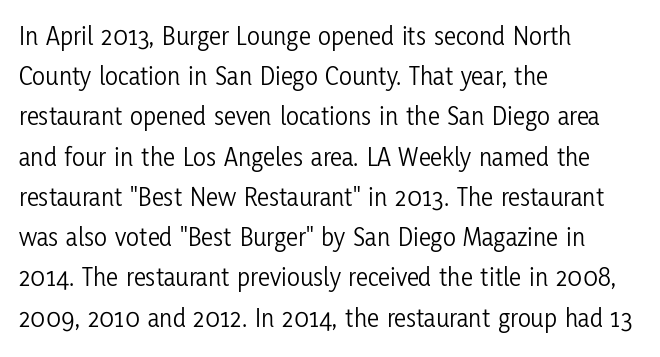
The image shows 27 px text type, upright; set left-aligned, normal line spacing (1.49x), normal letter spacing, not underlined.
